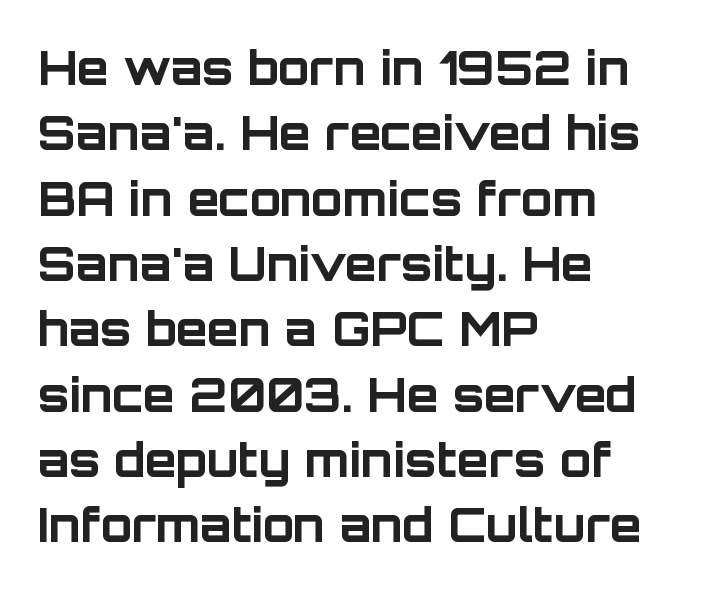
Rows of type keep a routine distance in the vertical direction. The font's upright variant was chosen for this text. Note the varied advance widths — an 'i' is clearly narrower than an 'm'. Nope, no serifs anywhere on these letters. The paragraph shown leans on its left margin.
